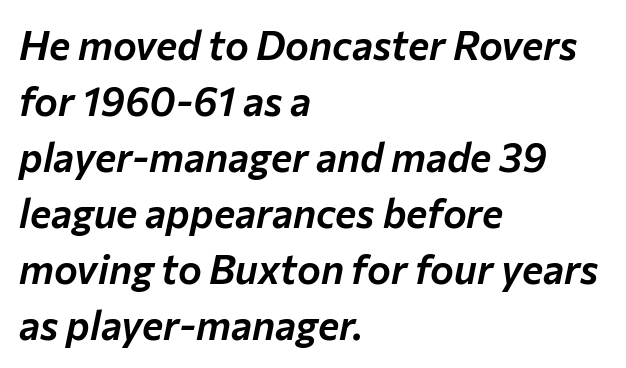
This sample uses an oblique cut, with every glyph tilted off the vertical. The passage shown has conventional tracking throughout. Rule under the text: the space is simply empty. A classic flush-left, rag-right setting is used for this passage.
